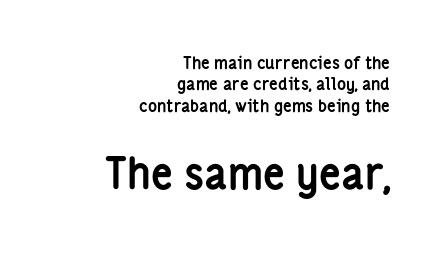
The zone under the glyphs is completely vacant. Character widths vary here, with narrow letters taking less room than wide ones. Italic: no, the glyphs are upright roman. The ragged edge is on the left, which tells us the setting is flush right. A student would notice the bottom passage is typeset larger than what precedes it.
